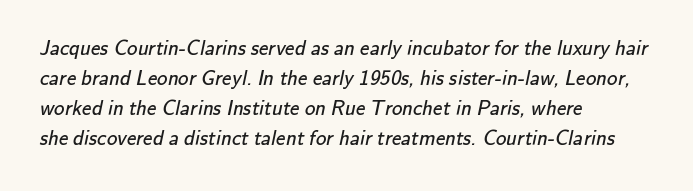
Has an underline been added? It has not. The face looks like a standard text weight, possibly lighter. The designer left line spacing at the default. Letter spacing: default.
